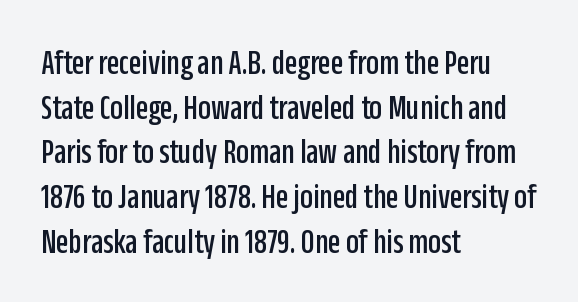
The image shows 36 px condensed sans-serif type, upright; set left-aligned, line spacing 1.24x, normal letter spacing, not underlined; low stroke contrast and a large x-height.
